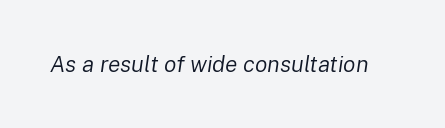
{"italic": "yes", "lean": "right", "slant_degrees": 8, "bold": "no", "underline": "no", "letter_spacing": "normal", "letter_spacing_em": 0.0, "glyph_px": 23}
